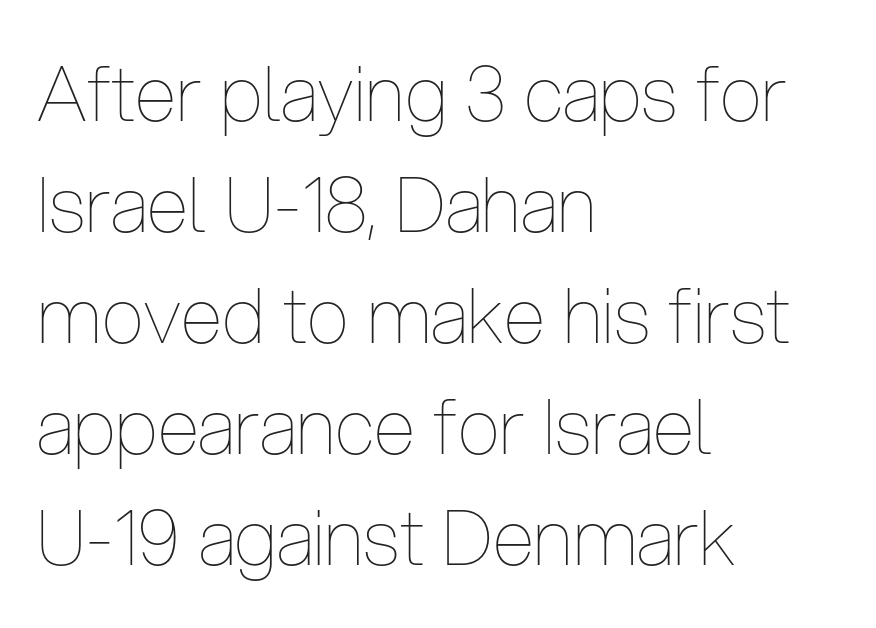
{"italic": "no", "bold": "no", "weight": "thin", "width": "condensed", "stroke_contrast": "low", "x_height": "medium", "monospaced": "no", "underline": "no", "align": "left", "line_spacing": "normal", "line_spacing_ratio": 1.46, "letter_spacing": "normal", "letter_spacing_em": 0.0, "glyph_px": 76}
